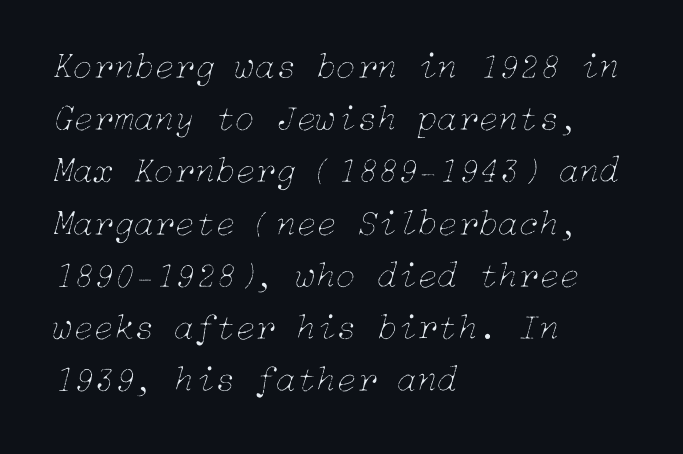
Q: Is the text bold? A: No.
Q: Is the text italic (slanted)? A: Yes, it leans right by about 15 degrees.
Q: Is the text underlined? A: No.
Q: How is the paragraph aligned? A: Left-aligned.
Q: Is the spacing between letters normal or unusually wide? A: Normal.
Q: Is the spacing between lines tight, normal or loose? A: Normal.
Q: Width (condensed, normal, or wide)? A: Normal.
Q: Stroke contrast? A: Low.
Q: x-height? A: Medium.
